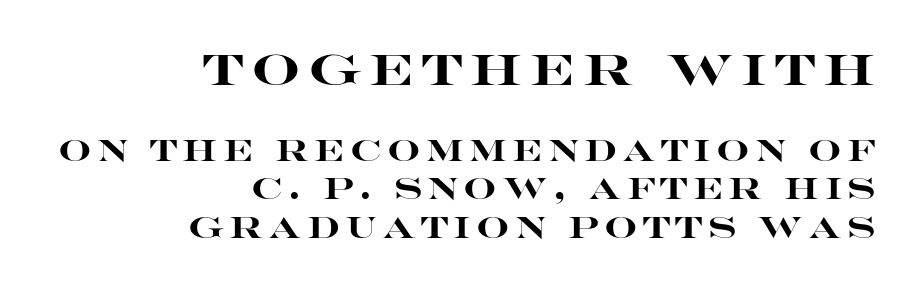
Descenders hang freely into open space. The paragraph has a hard right edge and a soft left edge. The rendering uses a moderate line-height, typical for paragraphs. Look at the stroke-to-counter ratio: heavy, a bold. The rendering shrinks the type as you move from the upper chunk to the lower.
